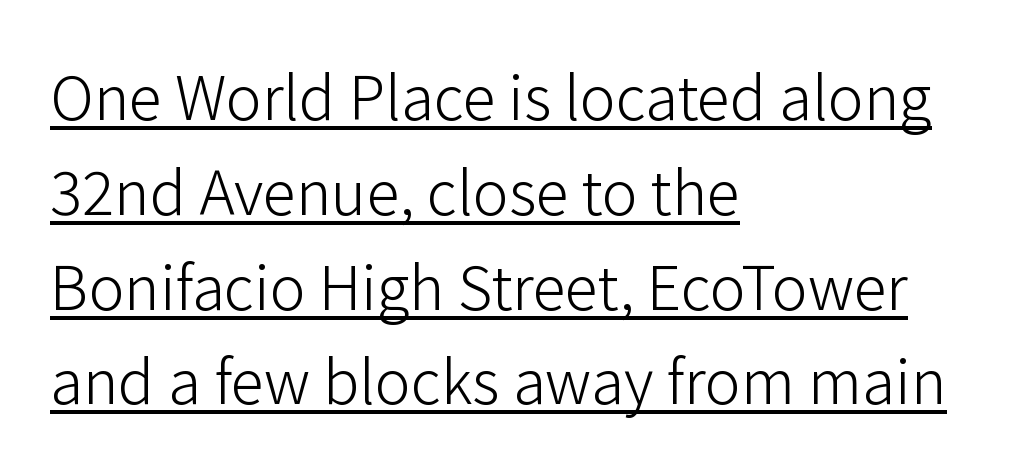
{"serif": "no", "italic": "no", "bold": "no", "weight": "light", "width": "normal", "stroke_contrast": "low", "x_height": "medium", "monospaced": "no", "underline": "yes", "align": "left", "line_spacing": "normal", "line_spacing_ratio": 1.58, "letter_spacing": "normal", "letter_spacing_em": 0.0, "glyph_px": 60}
